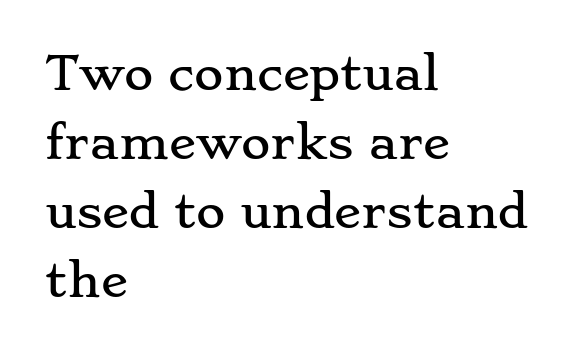
The image shows 45 px wide serif type, upright; set left-aligned, normal line spacing (1.53x), normal letter spacing, not underlined; low stroke contrast and a small x-height.
